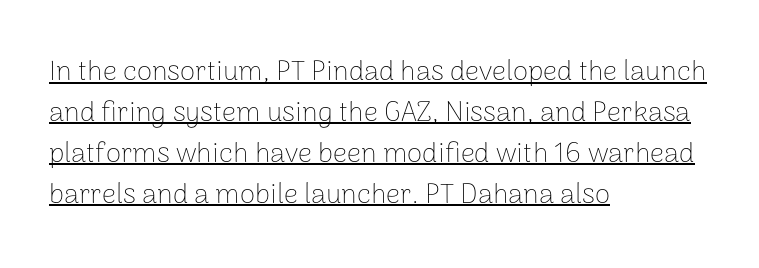
This is the regular roman posture of the typeface. Stems and bowls with no extra thickness — not bold. Students, observe: this is what conventionally led text looks like. Nothing unusual about the tracking: characters are spaced as the font intends.
